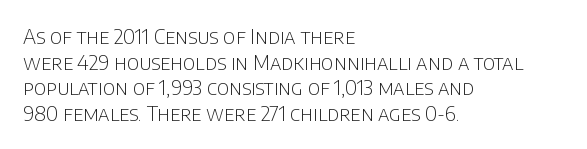
{"italic": "no", "bold": "no", "underline": "no", "align": "left", "line_spacing": "normal", "line_spacing_ratio": 1.28, "letter_spacing": "normal", "letter_spacing_em": 0.0, "glyph_px": 20}
